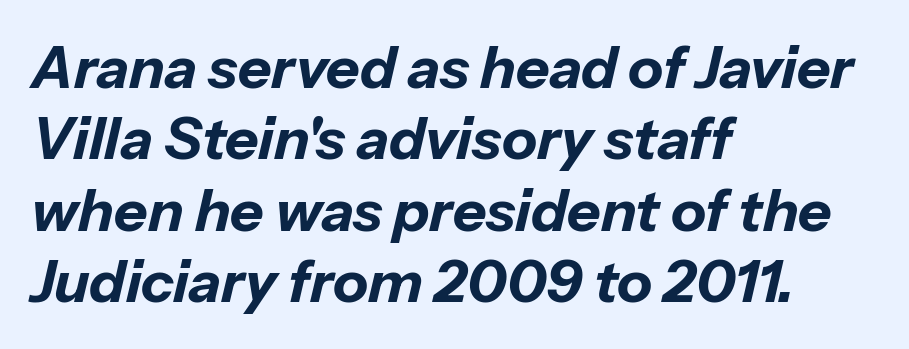
{"italic": "yes", "lean": "right", "slant_degrees": 13, "bold": "yes", "weight": "bold", "width": "normal", "stroke_contrast": "low", "x_height": "medium", "monospaced": "no", "underline": "no", "align": "left", "line_spacing_ratio": 1.23, "letter_spacing": "normal", "letter_spacing_em": 0.0, "glyph_px": 58}
